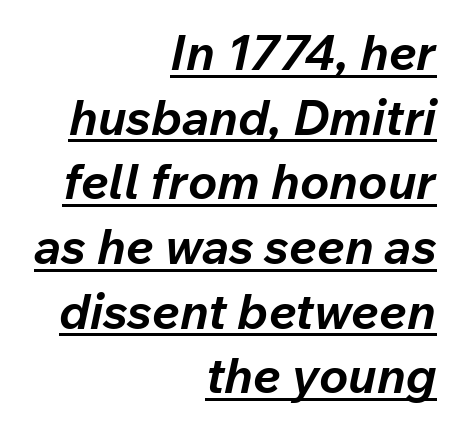
Underline: present. The text block is weighted toward the right margin, trailing off unevenly leftward. Short note: letters normally spaced. Is the type bold? Yes — the strokes are clearly thick and heavy. The lettering tilts uniformly, giving the passage an italic look. Varying glyph widths throughout — classic text-font behaviour.
